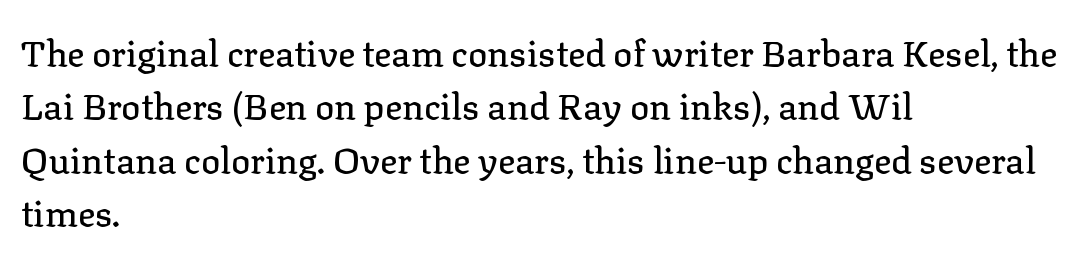
{"serif": "yes", "italic": "no", "width": "normal", "stroke_contrast": "low", "x_height": "medium", "monospaced": "no", "underline": "no", "align": "left", "line_spacing": "normal", "line_spacing_ratio": 1.48, "letter_spacing": "normal", "letter_spacing_em": 0.0, "glyph_px": 36}
